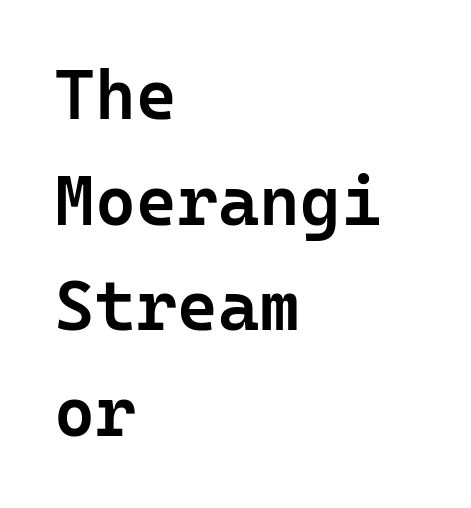
The image shows 70 px semibold sans-serif type, upright, monospaced; set left-aligned, normal line spacing (1.51x), normal letter spacing, not underlined; low stroke contrast and a medium x-height.
